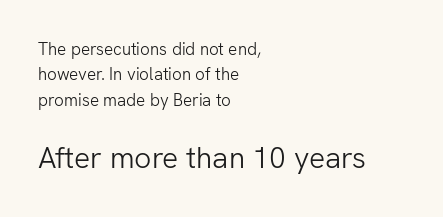
The image shows 30 px light sans-serif type, upright; set left-aligned, normal line spacing (1.5x), normal letter spacing, not underlined; the second (bottom) block is 1.76x larger; low stroke contrast and a medium x-height.
